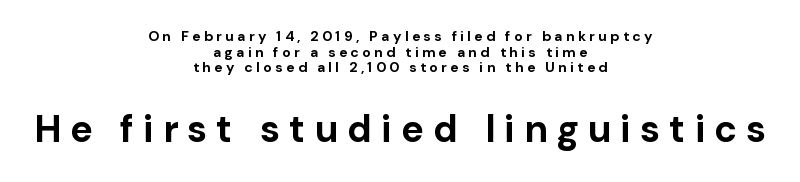
A typesetter would mark this as roman, not italic. This layout puts the modest block above and the oversized block below. Here the glyphs are tracked loosely, breaking word shapes into spaced letters. In CSS terms this would be text-align: center. The baseline area is clear. The sample has been set heavy, in full bold.
